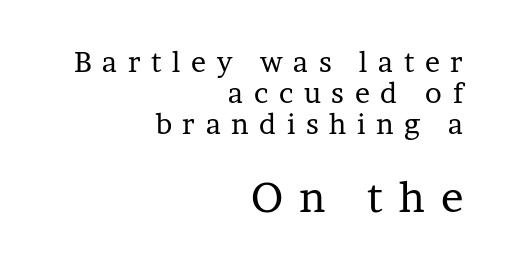
{"serif": "yes", "italic": "no", "bold": "no", "weight": "regular", "width": "normal", "stroke_contrast": "low", "x_height": "medium", "monospaced": "no", "underline": "no", "align": "right", "line_spacing": "tight", "line_spacing_ratio": 1.11, "letter_spacing": "wide", "letter_spacing_em": 0.38, "larger_block": "second", "size_ratio": 1.5, "glyph_px": 42}
